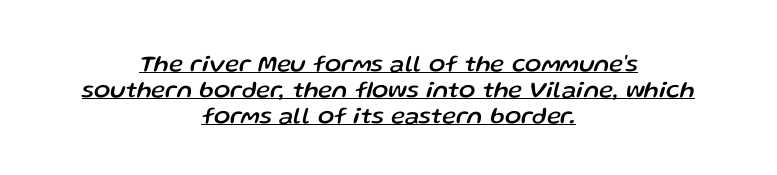
The text block is weighted toward neither margin, spreading evenly from the middle. Each new line begins almost immediately beneath the previous one. Characters follow at the spacing the type designer built in. Slanted lettering throughout.
